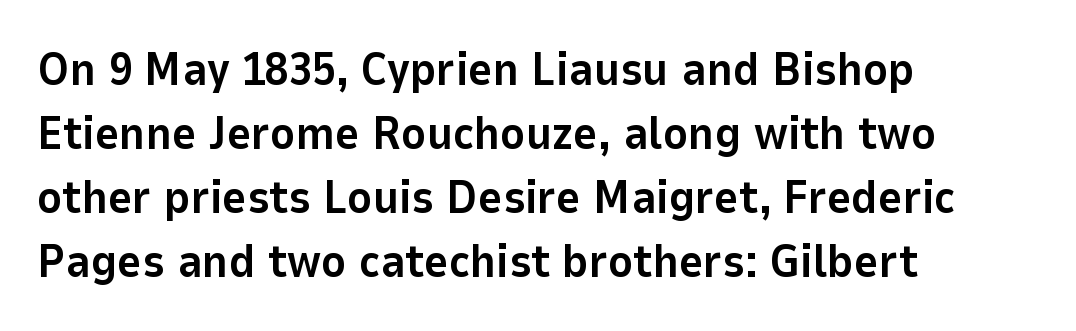
Q: Is the text bold? A: Yes.
Q: Is the text italic (slanted)? A: No, it is upright.
Q: Is the typeface a serif or a sans-serif typeface? A: Sans-serif.
Q: Is the text underlined? A: No.
Q: How is the paragraph aligned? A: Left-aligned.
Q: Is the spacing between letters normal or unusually wide? A: Normal.
Q: Is the spacing between lines tight, normal or loose? A: Normal.
Q: Width (condensed, normal, or wide)? A: Normal.
Q: Stroke contrast? A: Low.
Q: x-height? A: Medium.
Q: Monospaced? A: No.
